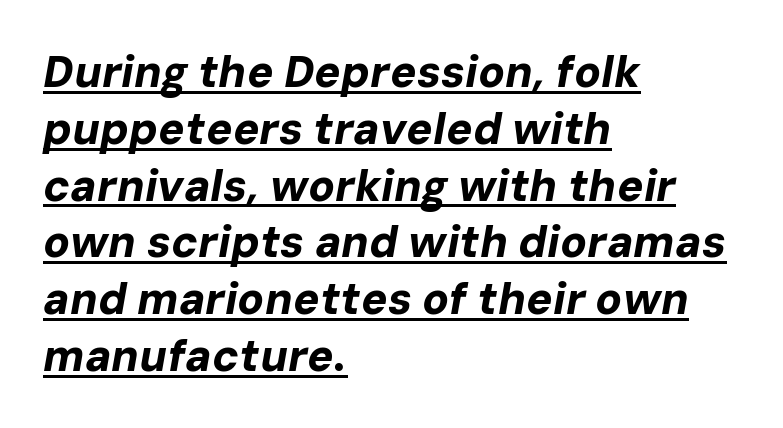
The image shows 44 px bold type, italic (leaning right); set left-aligned, normal line spacing (1.29x), normal letter spacing, underlined; low stroke contrast and a medium x-height.
